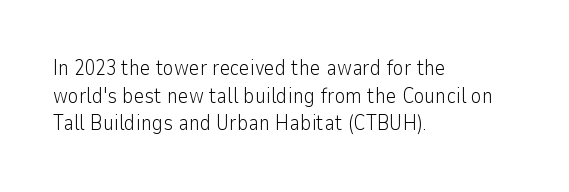
{"italic": "no", "bold": "no", "underline": "no", "align": "left", "line_spacing": "normal", "line_spacing_ratio": 1.32, "letter_spacing": "normal", "letter_spacing_em": 0.0, "glyph_px": 21}
